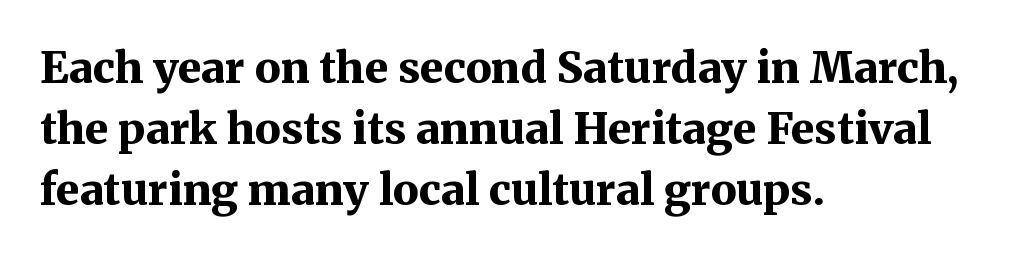
Q: Is the text bold? A: Yes.
Q: Is the text italic (slanted)? A: No, it is upright.
Q: Is the typeface a serif or a sans-serif typeface? A: Serif.
Q: Is the text underlined? A: No.
Q: How is the paragraph aligned? A: Left-aligned.
Q: Is the spacing between letters normal or unusually wide? A: Normal.
Q: Is the spacing between lines tight, normal or loose? A: Normal.
Q: Width (condensed, normal, or wide)? A: Normal.
Q: Stroke contrast? A: Medium.
Q: x-height? A: Medium.
Q: Monospaced? A: No.
